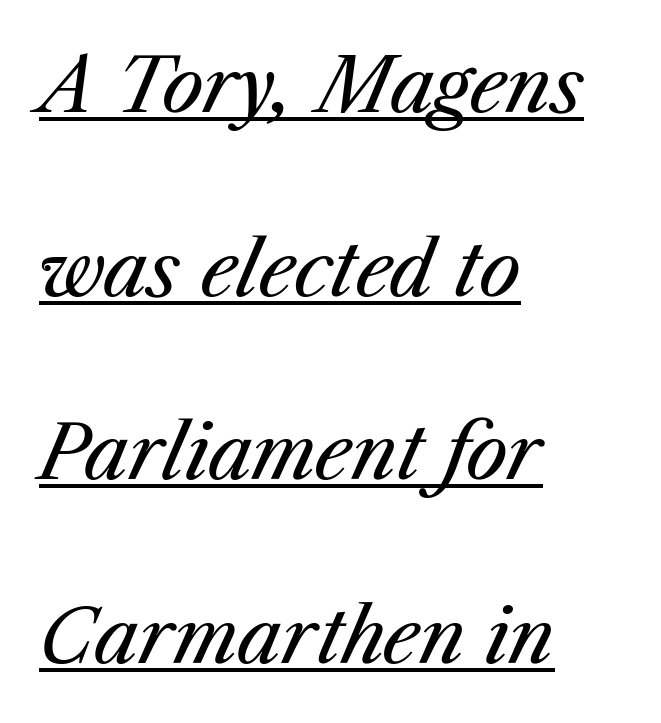
Q: Is the text bold? A: No.
Q: Is the text italic (slanted)? A: Yes, it leans right by about 23 degrees.
Q: Is the text underlined? A: Yes.
Q: How is the paragraph aligned? A: Left-aligned.
Q: Is the spacing between letters normal or unusually wide? A: Normal.
Q: Is the spacing between lines tight, normal or loose? A: Loose.
Q: Width (condensed, normal, or wide)? A: Normal.
Q: Stroke contrast? A: Medium.
Q: x-height? A: Medium.
Q: Monospaced? A: No.
